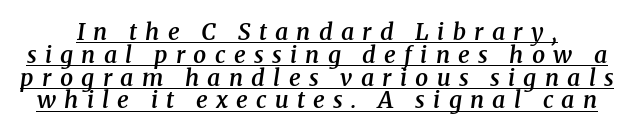
Q: Is the text bold? A: Semi-bold.
Q: Is the text italic (slanted)? A: Yes, it leans right by about 8 degrees.
Q: Is the text underlined? A: Yes.
Q: Is the spacing between letters normal or unusually wide? A: Unusually wide.
Q: Is the spacing between lines tight, normal or loose? A: Tight.
